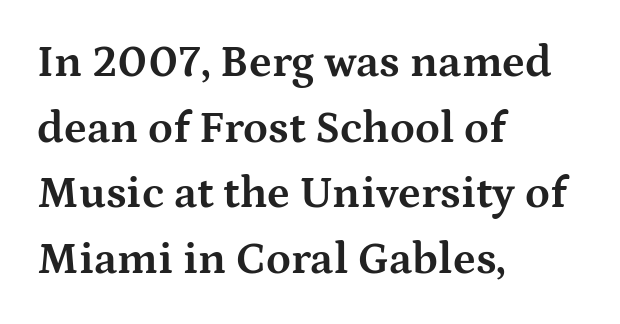
{"serif": "yes", "italic": "no", "bold": "yes", "weight": "bold", "width": "wide", "stroke_contrast": "medium", "x_height": "medium", "monospaced": "no", "underline": "no", "align": "left", "line_spacing": "normal", "line_spacing_ratio": 1.46, "letter_spacing": "normal", "letter_spacing_em": 0.0, "glyph_px": 45}
